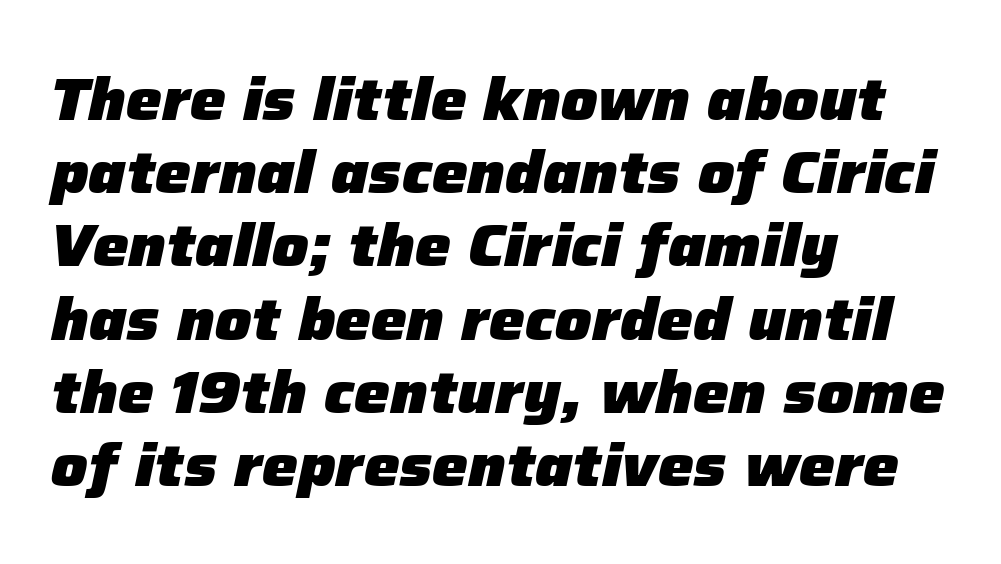
No extra tracking has been applied to these lines. Is this a fixed-width face? No — the glyphs have proportional, varying widths. Descenders are the only things crossing below the line. The typesetter chose a ragged-right arrangement here.
